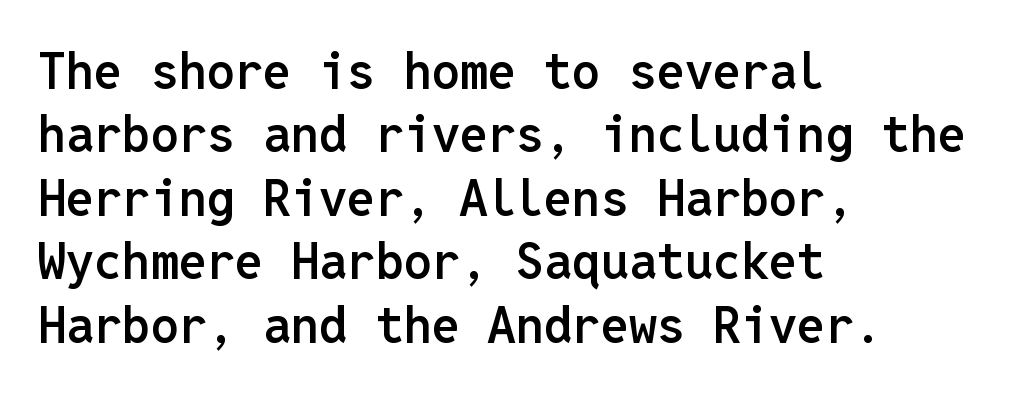
{"serif": "no", "italic": "no", "bold": "semi", "weight": "semibold", "width": "normal", "stroke_contrast": "low", "x_height": "medium", "monospaced": "yes", "underline": "no", "align": "left", "line_spacing": "normal", "line_spacing_ratio": 1.27, "letter_spacing": "normal", "letter_spacing_em": 0.0, "glyph_px": 50}
